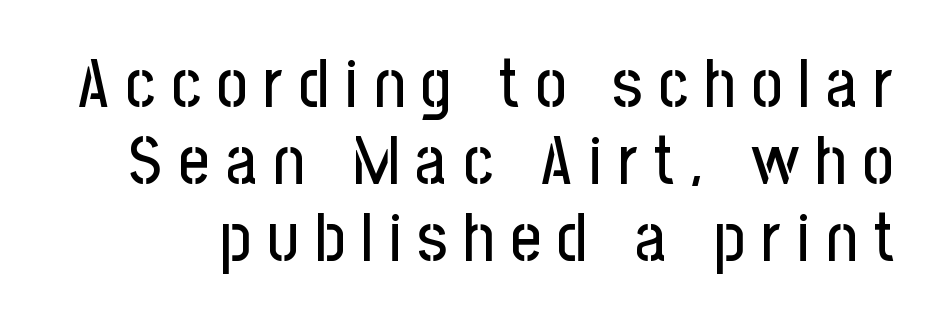
{"serif": "no", "italic": "no", "width": "condensed", "stroke_contrast": "low", "x_height": "medium", "monospaced": "no", "underline": "no", "line_spacing": "tight", "line_spacing_ratio": 1.15, "letter_spacing": "wide", "letter_spacing_em": 0.24, "glyph_px": 67}
